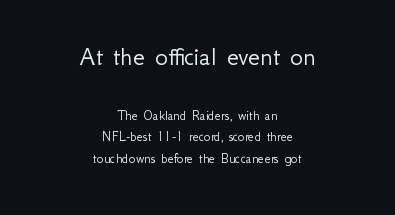
The image shows 27 px text type, upright; set centered, normal line spacing (1.53x), normal letter spacing, not underlined; the first (top) block is 1.93x larger.
